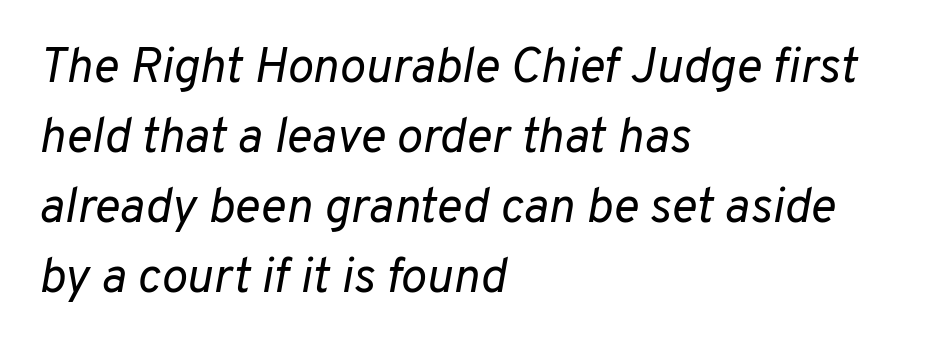
Q: Is the text bold? A: No.
Q: Is the text italic (slanted)? A: Yes, it leans right by about 10 degrees.
Q: Is the text underlined? A: No.
Q: How is the paragraph aligned? A: Left-aligned.
Q: Is the spacing between letters normal or unusually wide? A: Normal.
Q: Is the spacing between lines tight, normal or loose? A: Normal.
Q: Width (condensed, normal, or wide)? A: Normal.
Q: Stroke contrast? A: Low.
Q: x-height? A: Medium.
Q: Monospaced? A: No.
